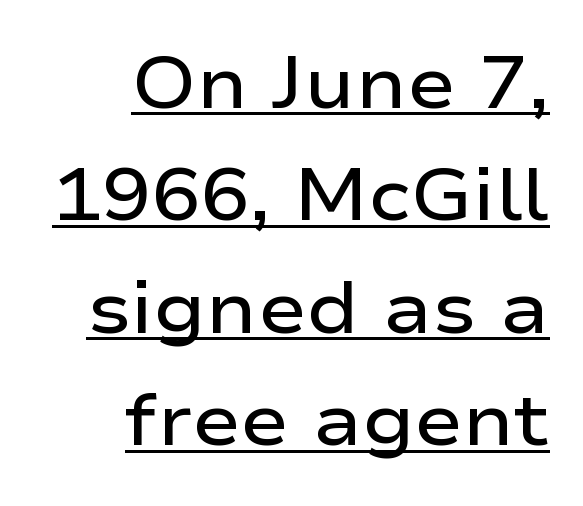
The lines in this sample share a right terminus and differ only in where they begin. Quick note: not italic, upright. Observe the absence of serifs on each vertical stroke in this sample. Glance below the letters and you will spot a drawn line. Do the characters align in a grid? No, the font is proportional. A typesetter would call this leading conventional body-copy spacing.
